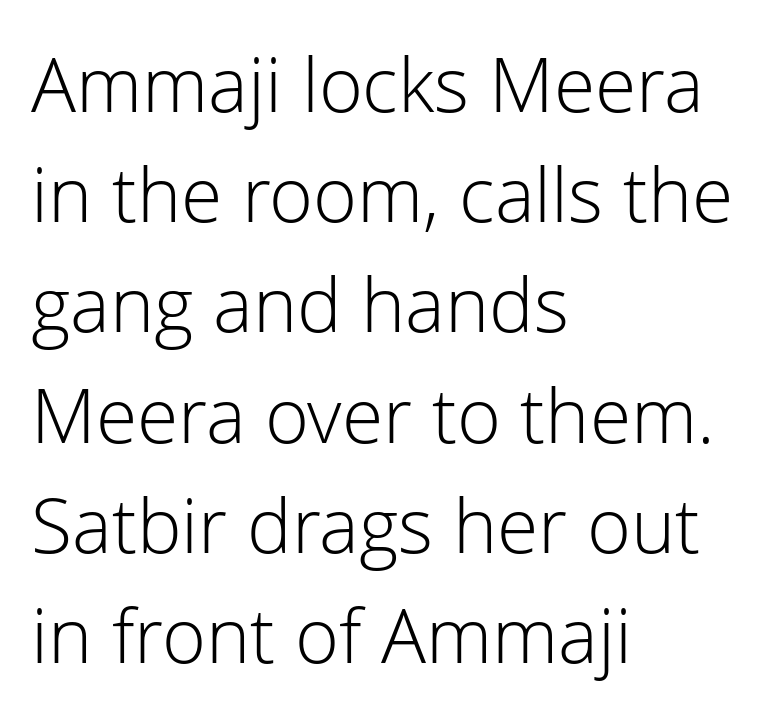
{"serif": "no", "italic": "no", "bold": "no", "weight": "light", "width": "normal", "stroke_contrast": "low", "x_height": "medium", "monospaced": "no", "underline": "no", "align": "left", "line_spacing": "normal", "line_spacing_ratio": 1.47, "letter_spacing": "normal", "letter_spacing_em": 0.0, "glyph_px": 75}
